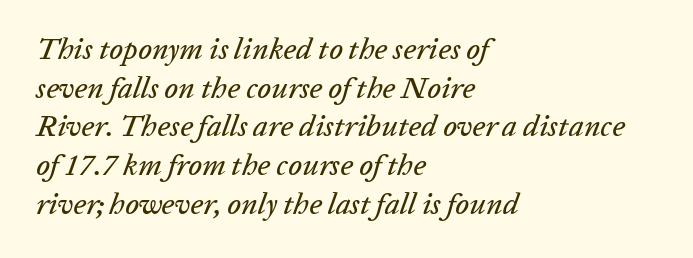
Anything drawn beneath the words? Only blank space. These lines keep a tight, regular rhythm from letter to letter. A typesetter would mark this as italic. Compared with typical paragraphs, the rows here are spaced about the same.
